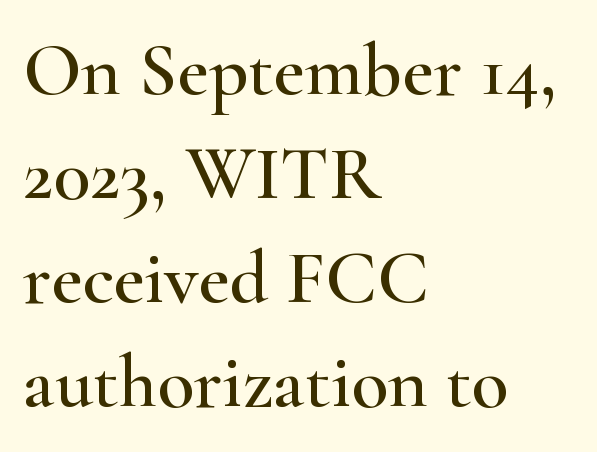
Q: Is the text italic (slanted)? A: No, it is upright.
Q: Is the typeface a serif or a sans-serif typeface? A: Serif.
Q: Is the text underlined? A: No.
Q: How is the paragraph aligned? A: Left-aligned.
Q: Is the spacing between letters normal or unusually wide? A: Normal.
Q: Is the spacing between lines tight, normal or loose? A: Normal.
Q: Width (condensed, normal, or wide)? A: Wide.
Q: Stroke contrast? A: High.
Q: x-height? A: Small.
Q: Monospaced? A: No.
